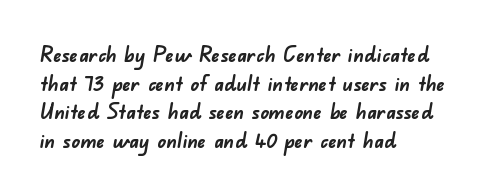
The image shows 21 px bold type; set left-aligned, normal line spacing (1.36x), normal letter spacing, not underlined.
